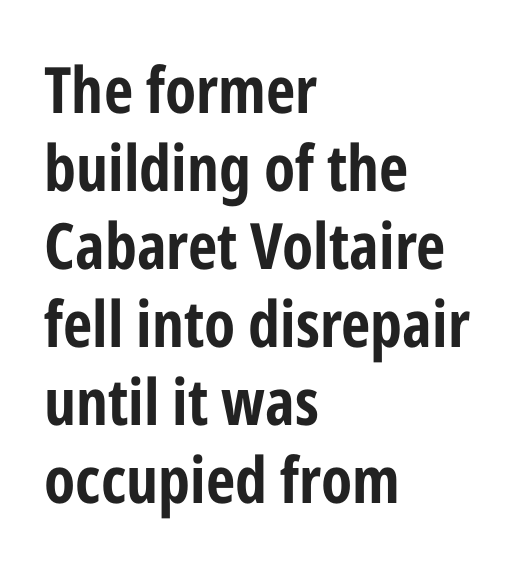
The image shows 64 px bold, condensed sans-serif type, upright; set left-aligned, line spacing 1.22x, normal letter spacing, not underlined; low stroke contrast and a medium x-height.
